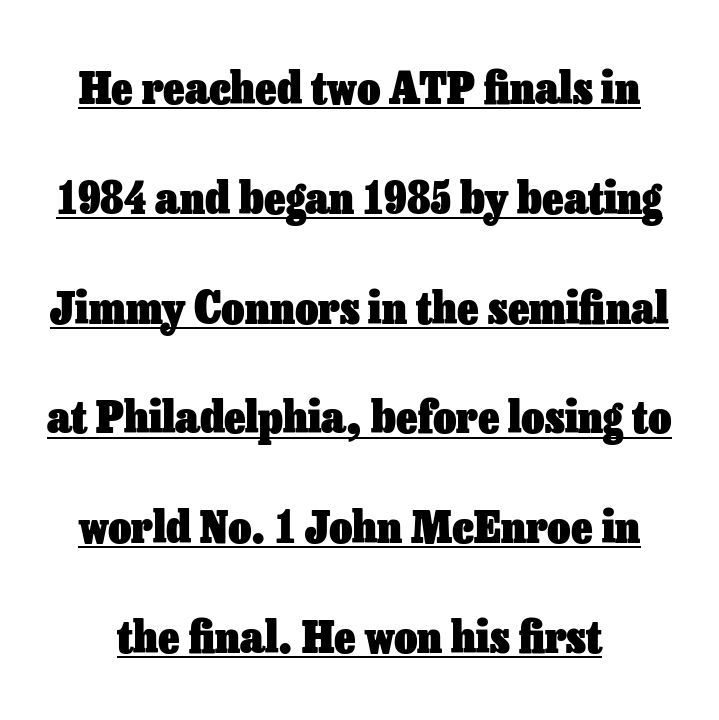
The image shows 45 px heavy type, upright; set loose line spacing (2.44x), normal letter spacing, underlined; low stroke contrast and a medium x-height.
